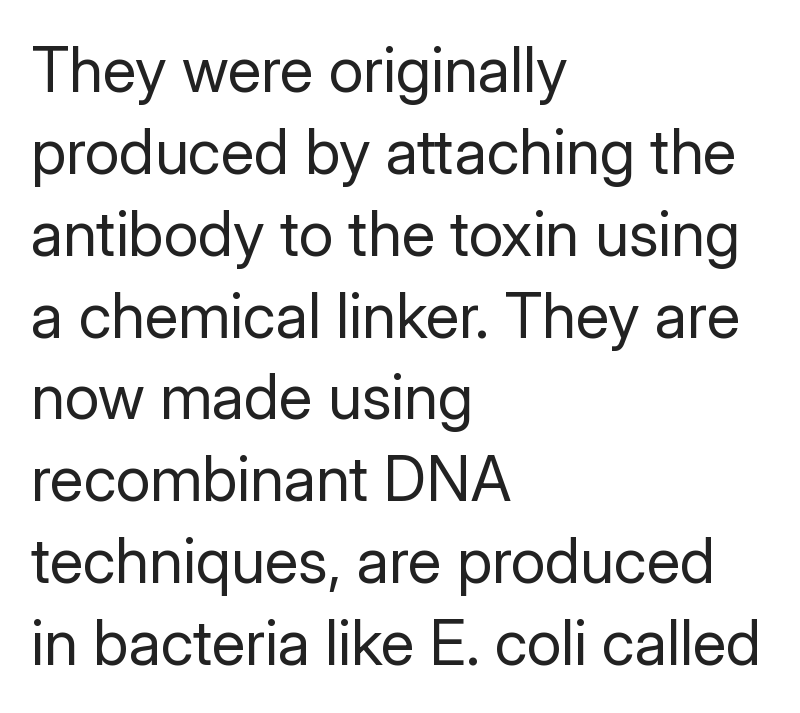
You can tell it's not italic because the verticals are truly vertical. Leftover space on each line is placed entirely after the last word. Words appear dense and cohesive because spacing is normal. Quick note: interline space is typical. The passage shown is typeset with a sans-serif family. The foot of each line stays bare and open.
